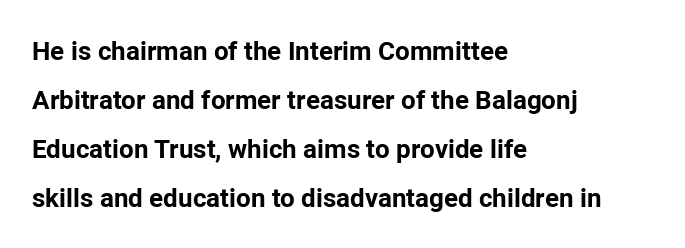
The glyphs have the mass of a bold cut. Nobody touched the tracking dial on this one. A classic flush-left, rag-right setting is used for this passage. Characters remain perfectly vertical along every line. Unmarked baselines from the first word to the last.
